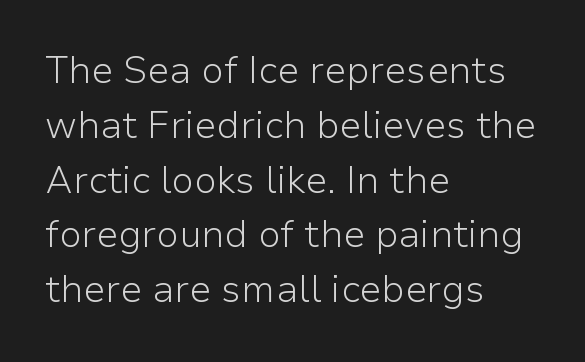
The face used here is proportionally spaced, like ordinary book or web type. Stem width sits at or under what a default text font uses. The passage is arranged the way most books set body copy — flush left. To sum up the face: it is a sans, with no serifs. Glance below the letters and you will spot only blank space. One glance says typical: line gaps are just what's usual.
